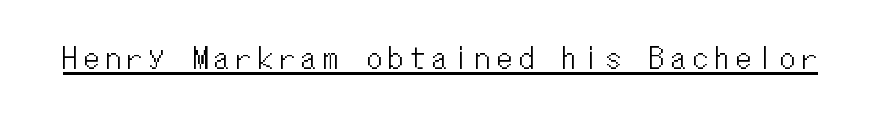
Each word looks stretched out because of the extra space between its letters. The passage shown is typed in a monospace face where columns stay perfectly aligned. These characters rest on top of a visible drawn line. Does the lettering tilt? It doesn't — this is upright.
